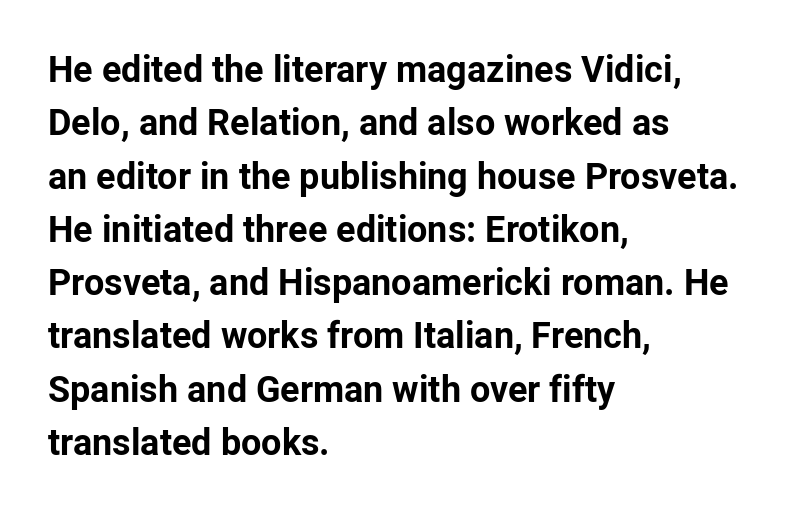
Q: Is the text bold? A: Yes.
Q: Is the text italic (slanted)? A: No, it is upright.
Q: Is the typeface a serif or a sans-serif typeface? A: Sans-serif.
Q: Is the text underlined? A: No.
Q: How is the paragraph aligned? A: Left-aligned.
Q: Is the spacing between letters normal or unusually wide? A: Normal.
Q: Is the spacing between lines tight, normal or loose? A: Normal.
Q: Width (condensed, normal, or wide)? A: Normal.
Q: Stroke contrast? A: Low.
Q: x-height? A: Medium.
Q: Monospaced? A: No.
